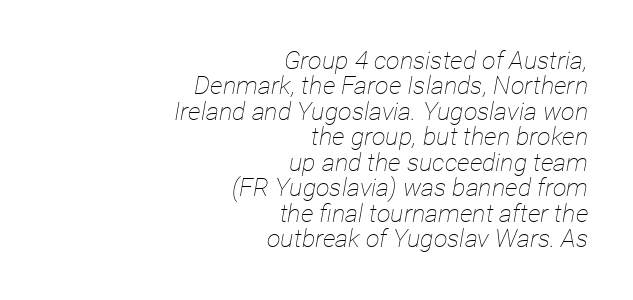
Q: Is the text bold? A: No.
Q: Is the text italic (slanted)? A: Yes, it leans right by about 12 degrees.
Q: Is the text underlined? A: No.
Q: How is the paragraph aligned? A: Right-aligned.
Q: Is the spacing between letters normal or unusually wide? A: Normal.
Q: Is the spacing between lines tight, normal or loose? A: Tight.
